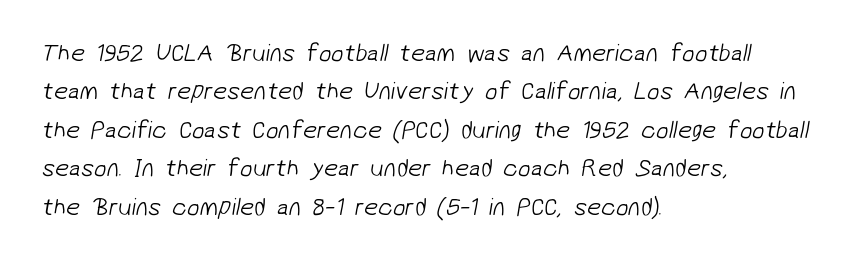
The space beneath each line is pristine and unruled. Layout note: lines flush left. This is not heavy type; no bold has been used. Reading down the column, the eye jumps a familiar distance to each next line.
